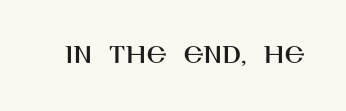
{"serif": "no", "italic": "no", "width": "normal", "stroke_contrast": "high", "x_height": "large", "monospaced": "no", "underline": "no", "letter_spacing": "normal", "letter_spacing_em": 0.0, "glyph_px": 29}
